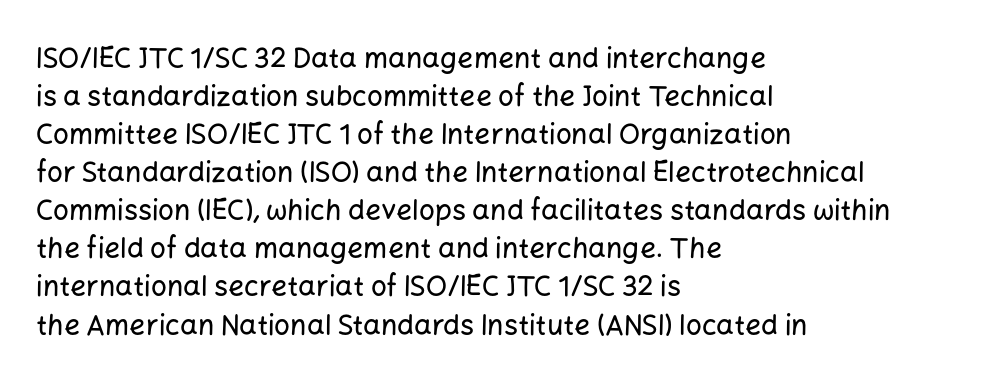
The image shows 28 px sans-serif type, upright; set left-aligned, normal line spacing (1.36x), normal letter spacing, not underlined; low stroke contrast and a medium x-height.
